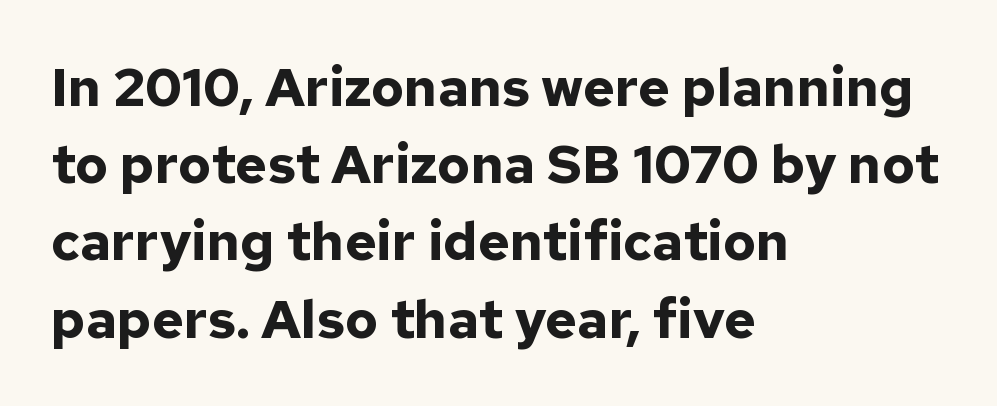
To sum up the face: it is a sans, with no serifs. Leftover space on each line is placed entirely after the last word. Notice how descenders clear the ascenders below comfortably — that's standard leading. The lettering holds an erect, upright posture throughout. The characters look thick and weighty, a clear bold.
